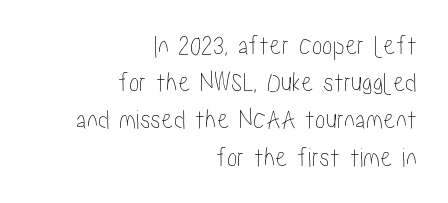
These lines keep a tight, regular rhythm from letter to letter. The rendering anchors every line to the right-hand side. Quick note: interline space is typical. Note the varied advance widths — an 'i' is clearly narrower than an 'm'. Quick note: underline off.
